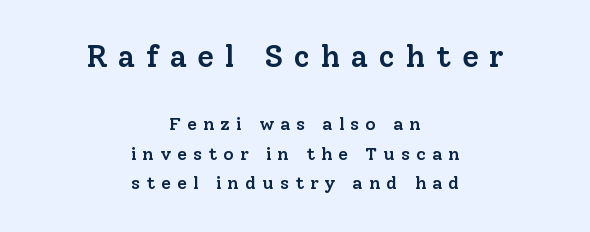
The image shows 31 px semibold serif type, upright; set centered, normal line spacing (1.63x), unusually wide letter spacing (+0.34 em), not underlined; the first (top) block is 1.72x larger; low stroke contrast and a medium x-height.
